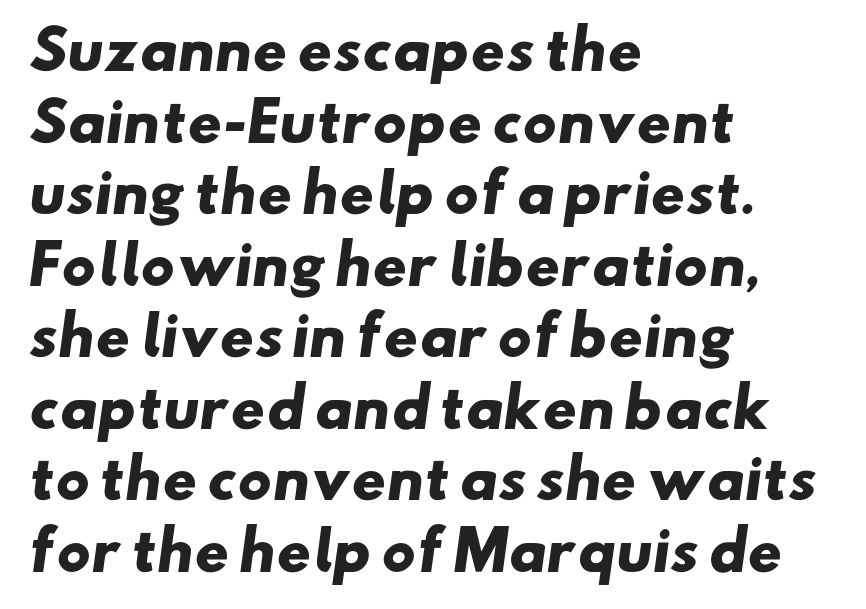
Normally led — the rows are evenly, conventionally spaced. All the whitespace from short lines collects on the right. Nothing unusual about the tracking: characters are spaced as the font intends. Looks like regular typesetting: each glyph gets only the width it needs. Heavy-handed strokes throughout: this text is bold. Rule under the text: the space is simply empty.
